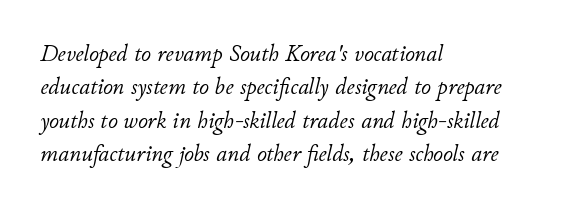
Bare-footed words on every line. What stands out about the letter spacing? Nothing — it is the standard amount. A typesetter would mark this as italic. These lines sit exactly where default settings would place them. Line starts are locked; line ends wander. Weight class: somewhere from thin through regular.
